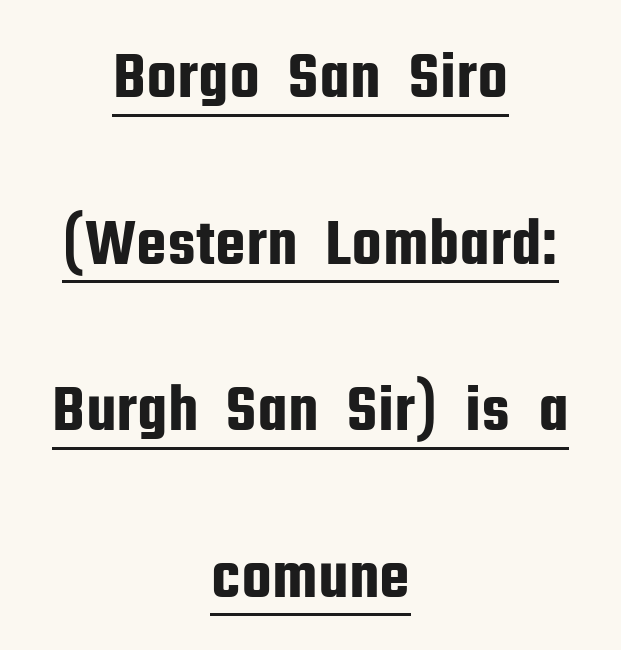
The image shows 68 px condensed sans-serif type, upright; set centered, loose line spacing (2.45x), normal letter spacing, underlined; low stroke contrast and a medium x-height.
